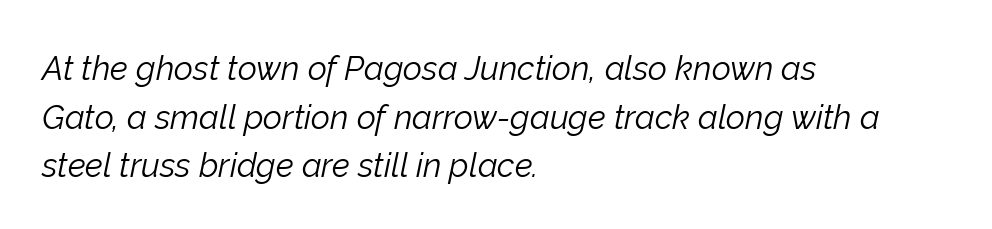
Q: Is the text bold? A: No.
Q: Is the text italic (slanted)? A: Yes, it leans right by about 12 degrees.
Q: Is the text underlined? A: No.
Q: How is the paragraph aligned? A: Left-aligned.
Q: Is the spacing between letters normal or unusually wide? A: Normal.
Q: Is the spacing between lines tight, normal or loose? A: Normal.
Q: Width (condensed, normal, or wide)? A: Normal.
Q: Stroke contrast? A: Low.
Q: x-height? A: Medium.
Q: Monospaced? A: No.
